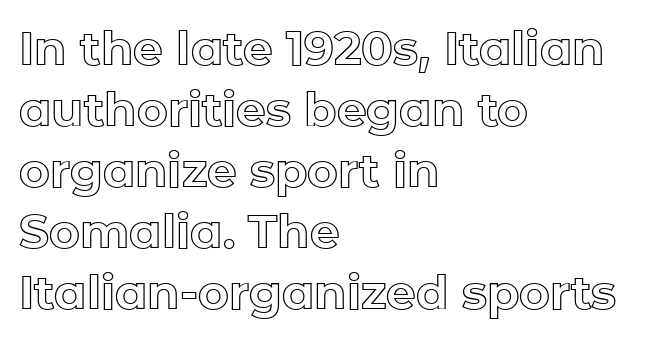
Q: Is the text italic (slanted)? A: No, it is upright.
Q: Is the text underlined? A: No.
Q: How is the paragraph aligned? A: Left-aligned.
Q: Is the spacing between letters normal or unusually wide? A: Normal.
Q: Is the spacing between lines tight, normal or loose? A: Normal.
Q: Width (condensed, normal, or wide)? A: Normal.
Q: x-height? A: Medium.
Q: Monospaced? A: No.
